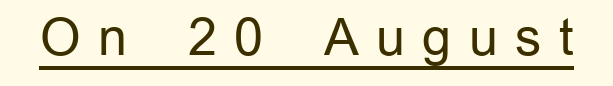
{"serif": "no", "italic": "no", "bold": "no", "weight": "regular", "width": "normal", "stroke_contrast": "low", "x_height": "medium", "monospaced": "no", "underline": "yes", "letter_spacing": "wide", "letter_spacing_em": 0.34, "glyph_px": 51}
